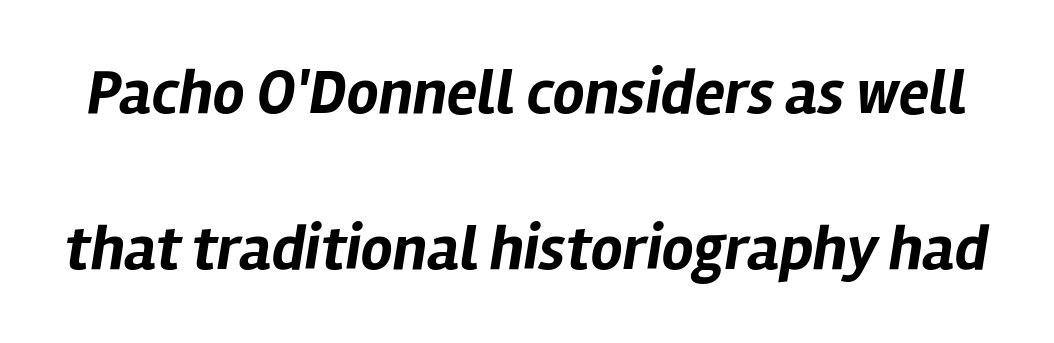
Is the letter spacing exaggerated? No — it looks like the ordinary default. Proportional: the letters do not fall into vertical columns. Heft: maximum for text — a bold. The lines are spread far apart with generous leading. Emphasis-style slanted type is in use. This rendering features lettering with no underline.
